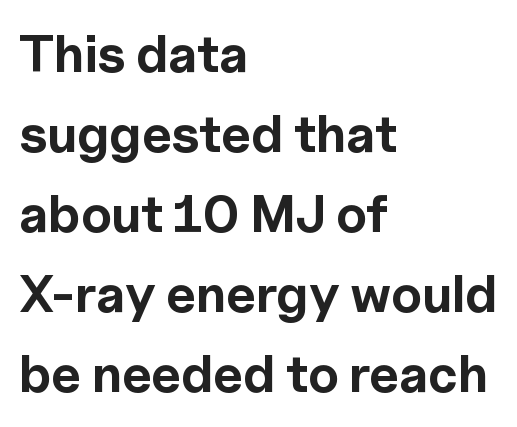
I'd describe the lettering as bold — thick and assertive. This is roman type, the default non-slanted kind. The line texture is even and compact thanks to regular tracking. Is this a fixed-width face? No — the glyphs have proportional, varying widths.
